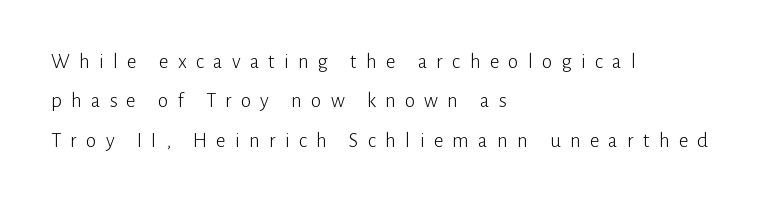
Q: Is the text bold? A: No.
Q: Is the text italic (slanted)? A: No, it is upright.
Q: Is the text underlined? A: No.
Q: How is the paragraph aligned? A: Left-aligned.
Q: Is the spacing between letters normal or unusually wide? A: Unusually wide.
